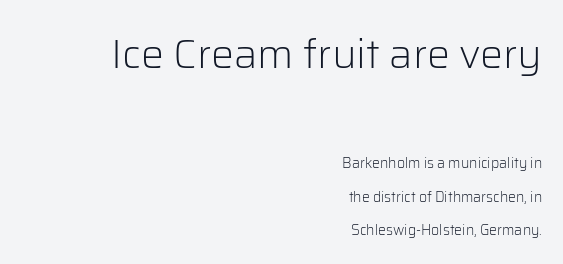
{"serif": "no", "italic": "no", "bold": "no", "weight": "light", "width": "normal", "stroke_contrast": "low", "x_height": "medium", "monospaced": "no", "underline": "no", "align": "right", "line_spacing": "loose", "line_spacing_ratio": 2.4, "letter_spacing": "normal", "letter_spacing_em": 0.0, "larger_block": "first", "size_ratio": 2.93, "glyph_px": 41}
